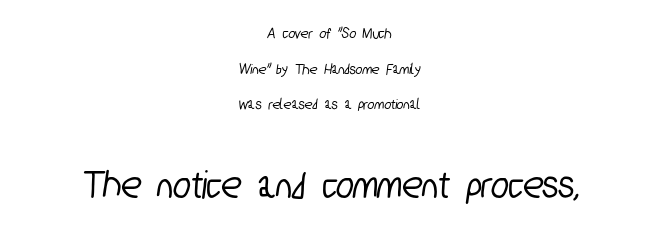
Has an underline been added? It has not. Each letter's strokes conclude bluntly, with no projecting serifs. Rows of type keep a wide berth in the vertical direction. Visually, the bottom section dominates because its glyphs are scaled up. Default kerning and tracking; the words read as compact shapes.
